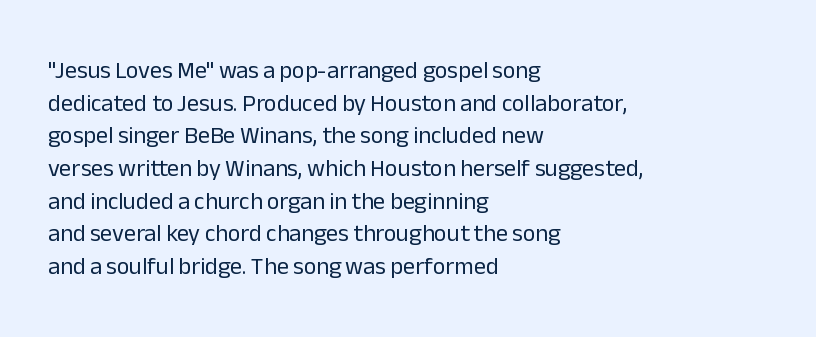
{"italic": "no", "bold": "no", "underline": "no", "align": "left", "line_spacing": "normal", "line_spacing_ratio": 1.36, "letter_spacing": "normal", "letter_spacing_em": 0.0, "glyph_px": 24}
